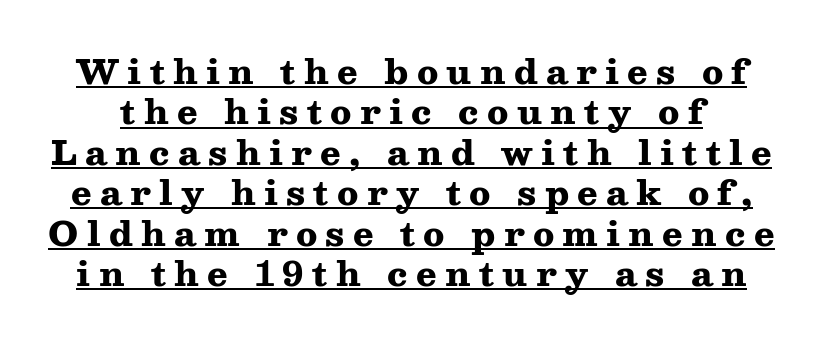
Q: Is the text bold? A: Yes.
Q: Is the text italic (slanted)? A: No, it is upright.
Q: Is the typeface a serif or a sans-serif typeface? A: Serif.
Q: Is the text underlined? A: Yes.
Q: Is the spacing between letters normal or unusually wide? A: Unusually wide.
Q: Width (condensed, normal, or wide)? A: Wide.
Q: Stroke contrast? A: Medium.
Q: x-height? A: Medium.
Q: Monospaced? A: No.
